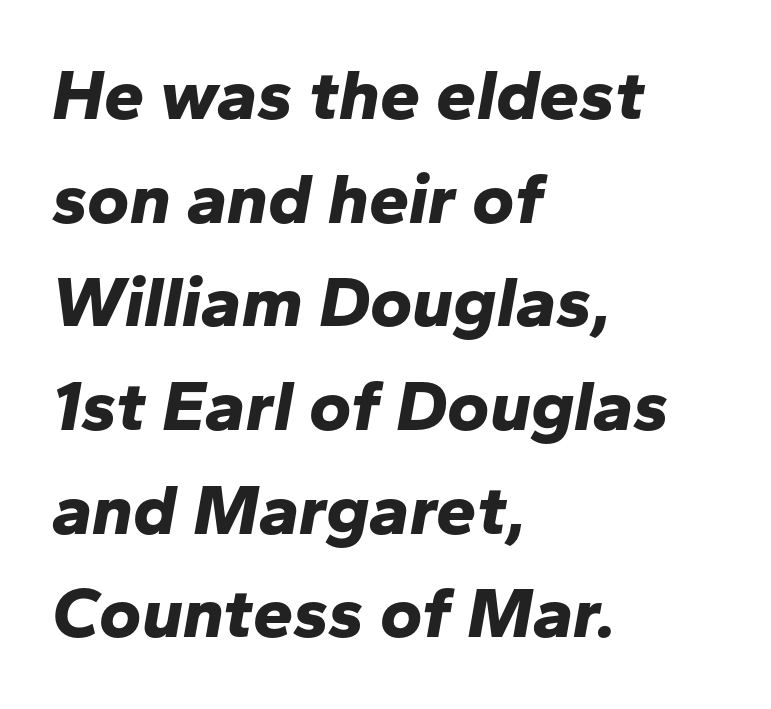
The image shows 72 px bold type, italic (leaning right); set left-aligned, normal line spacing (1.44x), normal letter spacing, not underlined; low stroke contrast and a medium x-height.
